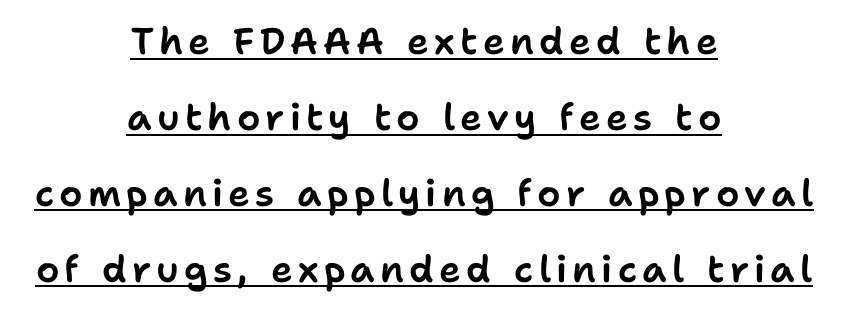
{"serif": "no", "italic": "no", "width": "normal", "stroke_contrast": "low", "x_height": "medium", "monospaced": "no", "underline": "yes", "align": "center", "line_spacing": "loose", "line_spacing_ratio": 2.05, "glyph_px": 37}
